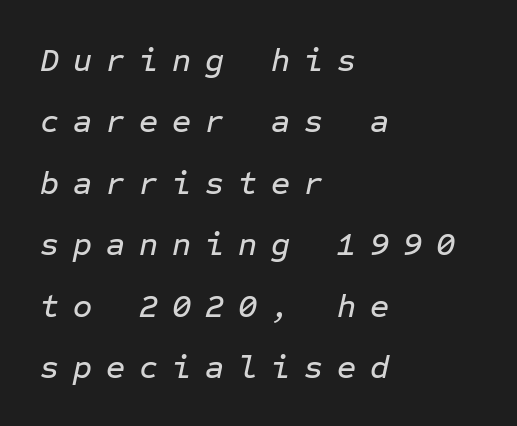
The image shows 33 px text type, italic (leaning right), monospaced; set left-aligned, line spacing 1.86x, unusually wide letter spacing (+0.42 em), not underlined; low stroke contrast and a medium x-height.
